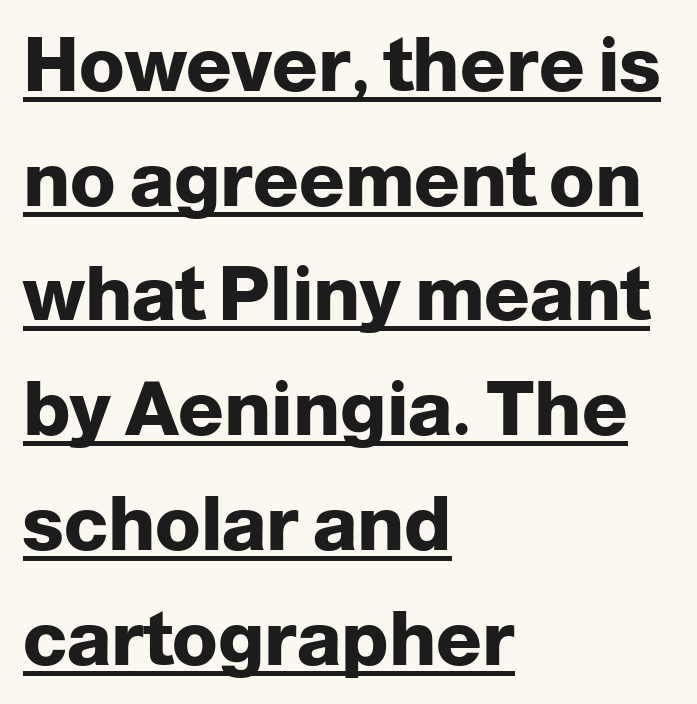
This rendering features underlined lettering. Every character sits straight up, as roman type does. Which margin do the lines hug? The left one — the right edge is uneven. Varying glyph widths throughout — classic text-font behaviour.
